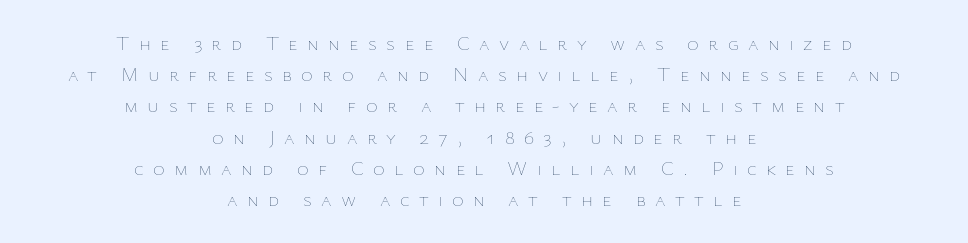
The image shows 20 px text type, upright; set centered, normal line spacing (1.56x), unusually wide letter spacing (+0.47 em), not underlined.
